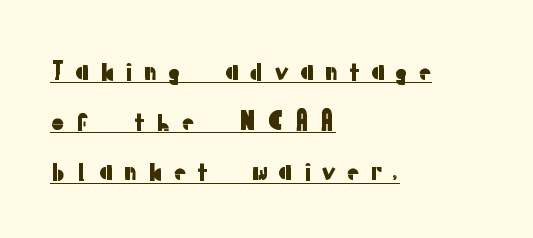
{"italic": "no", "underline": "yes", "align": "left", "line_spacing": "loose", "line_spacing_ratio": 2.01, "letter_spacing": "wide", "letter_spacing_em": 0.37, "glyph_px": 25}
